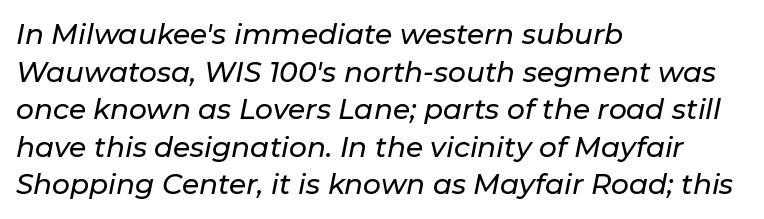
The lines in this sample share a left origin and differ only in where they stop. The tracking reads as untouched default to a designer's eye. Proportional: the letters do not fall into vertical columns. The lettering tilts uniformly, giving the passage an italic look.
